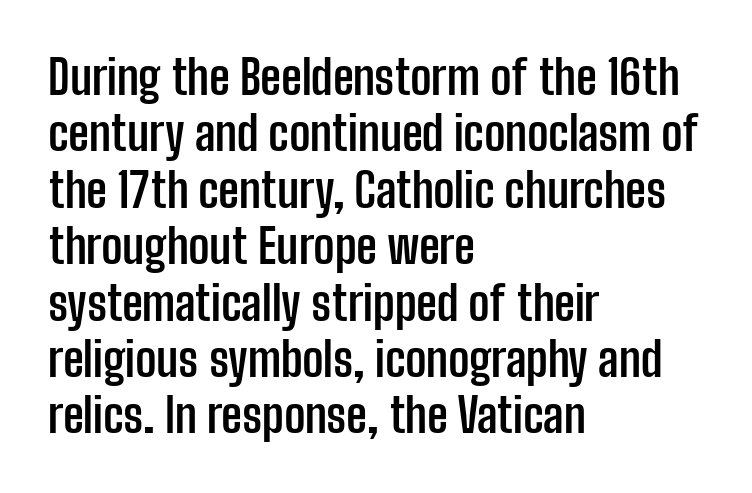
Q: Is the text bold? A: Yes.
Q: Is the text italic (slanted)? A: No, it is upright.
Q: Is the typeface a serif or a sans-serif typeface? A: Sans-serif.
Q: Is the text underlined? A: No.
Q: How is the paragraph aligned? A: Left-aligned.
Q: Is the spacing between letters normal or unusually wide? A: Normal.
Q: Width (condensed, normal, or wide)? A: Condensed.
Q: Stroke contrast? A: Low.
Q: x-height? A: Medium.
Q: Monospaced? A: No.
